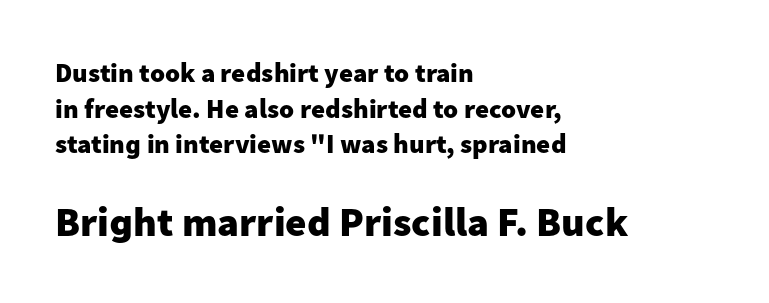
{"serif": "no", "italic": "no", "bold": "yes", "weight": "heavy", "width": "normal", "stroke_contrast": "low", "x_height": "medium", "monospaced": "no", "underline": "no", "align": "left", "line_spacing": "normal", "line_spacing_ratio": 1.32, "letter_spacing": "normal", "letter_spacing_em": 0.0, "larger_block": "second", "size_ratio": 1.52, "glyph_px": 41}
